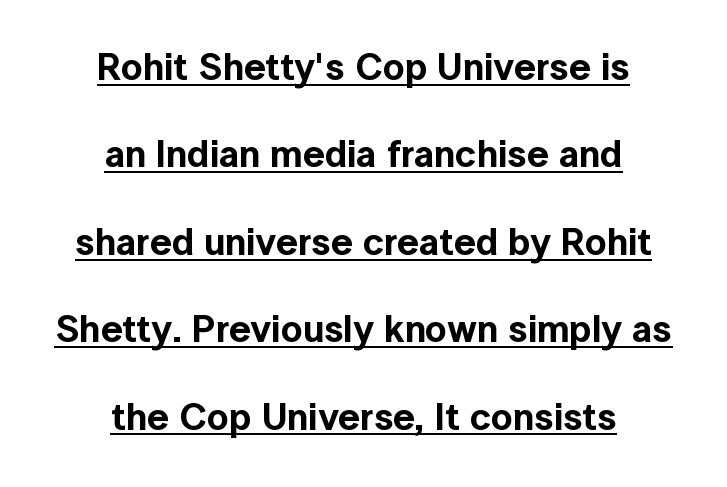
{"serif": "no", "italic": "no", "width": "normal", "x_height": "medium", "monospaced": "no", "underline": "yes", "align": "center", "line_spacing": "loose", "line_spacing_ratio": 2.3, "letter_spacing": "normal", "letter_spacing_em": 0.0, "glyph_px": 38}
